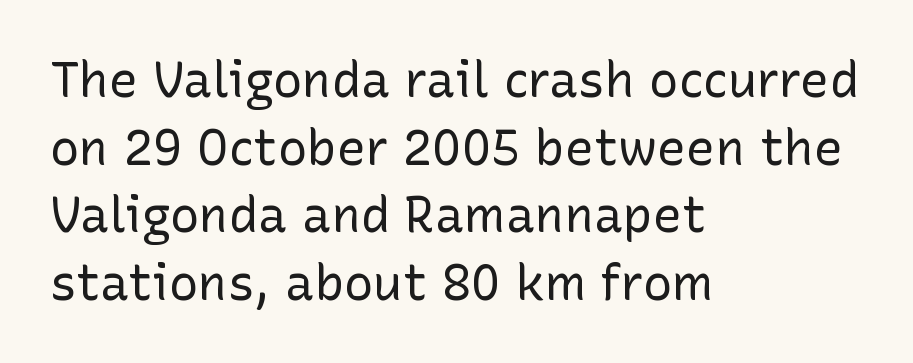
Observe the ordinary spacing: letters are neighbours, not strangers. The space directly below the letters is spotless. The rendering uses a moderate line-height, typical for paragraphs. Casual observation: everything's shoved over to the left. Note the varied advance widths — an 'i' is clearly narrower than an 'm'. The axis of the letterforms is exactly vertical.
